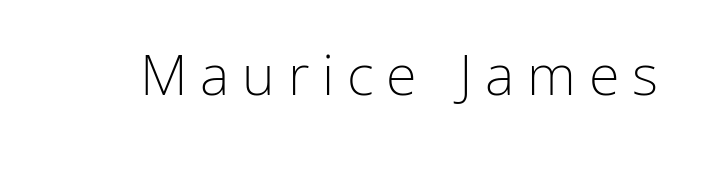
{"serif": "no", "italic": "no", "bold": "no", "weight": "light", "width": "normal", "stroke_contrast": "low", "x_height": "medium", "monospaced": "no", "underline": "no", "letter_spacing": "wide", "letter_spacing_em": 0.23, "glyph_px": 56}
